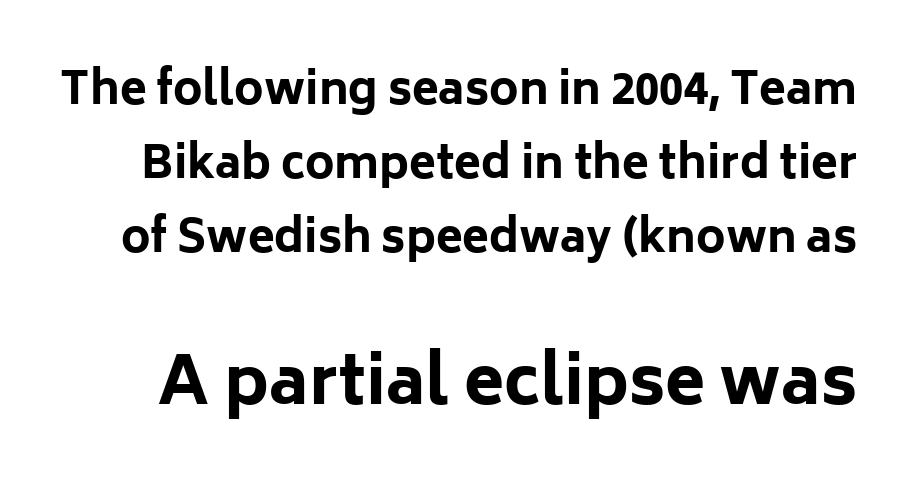
Q: Is the text bold? A: Yes.
Q: Is the text italic (slanted)? A: No, it is upright.
Q: Is the typeface a serif or a sans-serif typeface? A: Sans-serif.
Q: Is the text underlined? A: No.
Q: Is the spacing between letters normal or unusually wide? A: Normal.
Q: Is the spacing between lines tight, normal or loose? A: Normal.
Q: Which block of text is set in a larger size, the first (top) or the second (bottom)? A: The second (bottom) one.
Q: Width (condensed, normal, or wide)? A: Normal.
Q: Stroke contrast? A: Low.
Q: x-height? A: Medium.
Q: Monospaced? A: No.
